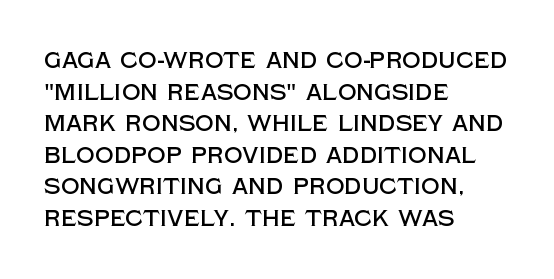
The image shows 23 px text type, upright; set left-aligned, normal line spacing (1.37x), normal letter spacing, not underlined.
